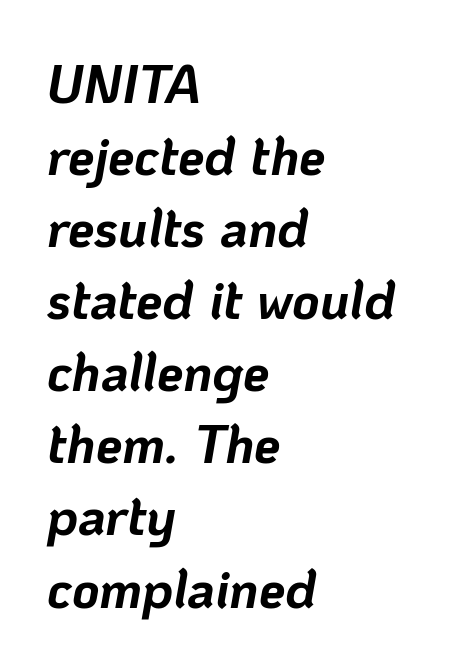
The image shows 53 px bold type, italic (leaning right); set left-aligned, normal line spacing (1.36x), normal letter spacing, not underlined; low stroke contrast and a medium x-height.
